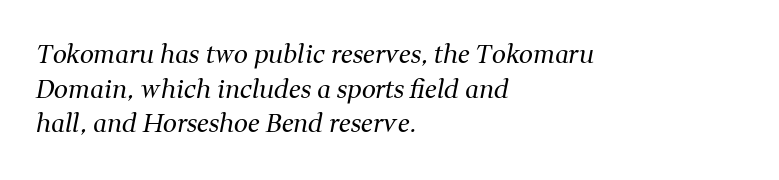
{"italic": "yes", "lean": "right", "slant_degrees": 11, "bold": "no", "underline": "no", "align": "left", "line_spacing": "normal", "line_spacing_ratio": 1.39, "letter_spacing": "normal", "letter_spacing_em": 0.0, "glyph_px": 25}
